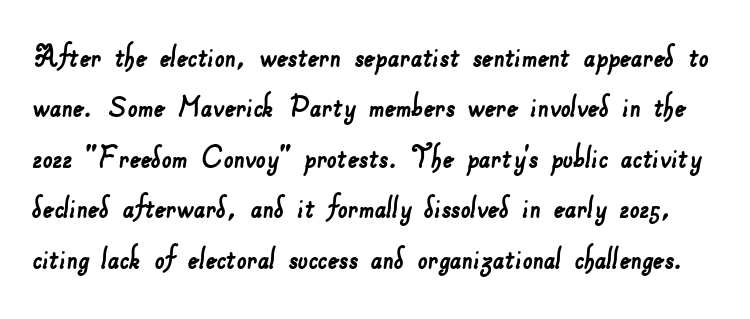
This sample uses plain, unmodified letter spacing. Character widths vary here, with narrow letters taking less room than wide ones. This rendering features lettering with no underline. Nothing sits at the stroke ends, so this counts as sans-serif. A typesetter would call this leading conventional body-copy spacing.
